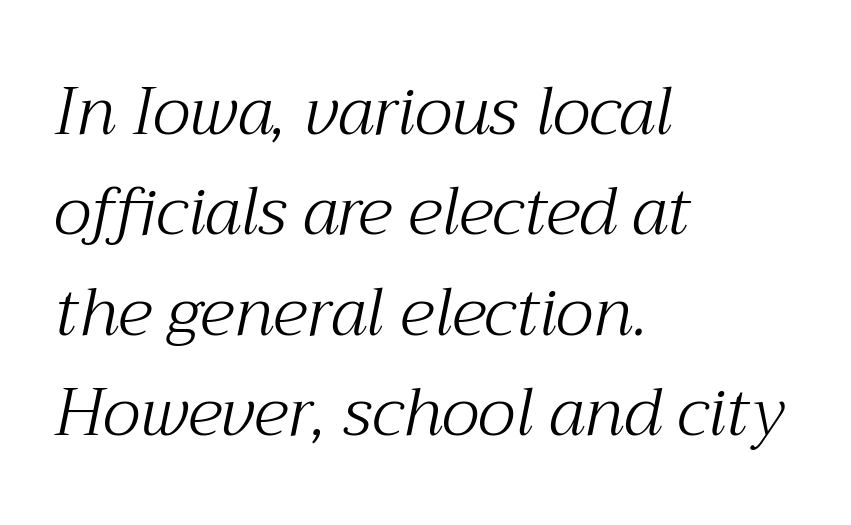
Q: Is the text bold? A: No.
Q: Is the text italic (slanted)? A: Yes, it leans right by about 12 degrees.
Q: Is the typeface a serif or a sans-serif typeface? A: Serif.
Q: Is the text underlined? A: No.
Q: How is the paragraph aligned? A: Left-aligned.
Q: Is the spacing between letters normal or unusually wide? A: Normal.
Q: Is the spacing between lines tight, normal or loose? A: Normal.
Q: Width (condensed, normal, or wide)? A: Normal.
Q: Stroke contrast? A: Medium.
Q: x-height? A: Medium.
Q: Monospaced? A: No.
